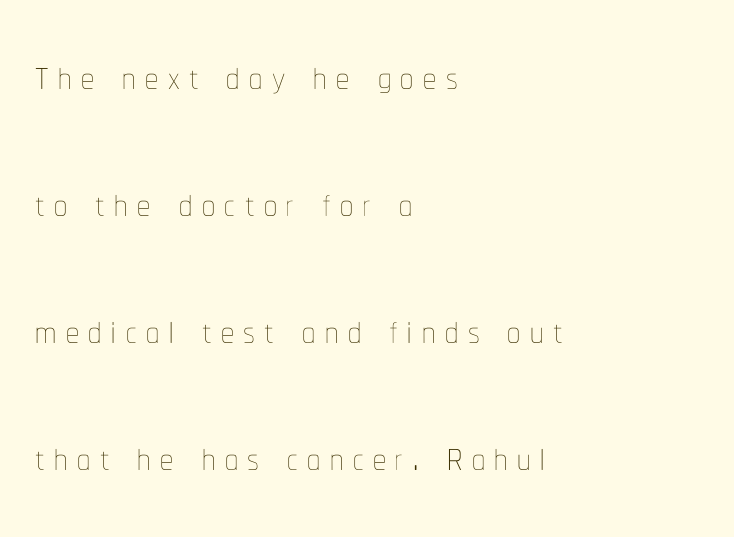
{"italic": "no", "bold": "no", "weight": "thin", "width": "condensed", "stroke_contrast": "low", "x_height": "medium", "monospaced": "no", "underline": "no", "align": "left", "line_spacing": "loose", "line_spacing_ratio": 2.44, "glyph_px": 52}
